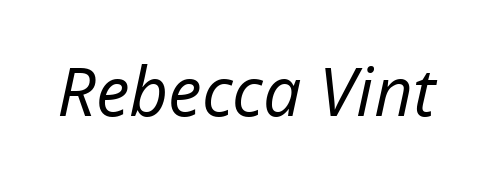
You could call the tracking neutral — neither tight nor loose. The whole block is typeset with a tilt. Note the varied advance widths — an 'i' is clearly narrower than an 'm'. Bold? No — there's no thickening of the strokes. Type without underlining.
